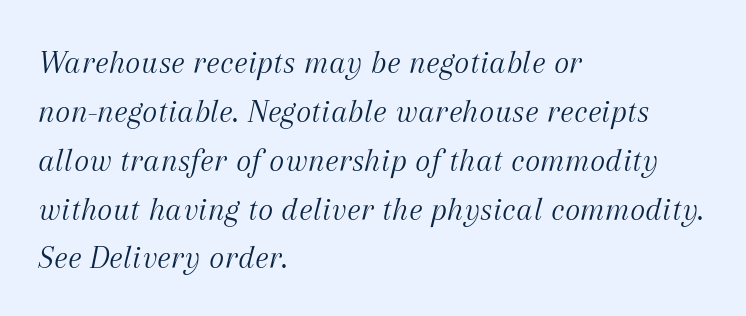
Q: Is the text bold? A: No.
Q: Is the text italic (slanted)? A: Yes, it leans right by about 12 degrees.
Q: Is the typeface a serif or a sans-serif typeface? A: Serif.
Q: Is the text underlined? A: No.
Q: How is the paragraph aligned? A: Left-aligned.
Q: Is the spacing between letters normal or unusually wide? A: Normal.
Q: Is the spacing between lines tight, normal or loose? A: Normal.
Q: Width (condensed, normal, or wide)? A: Normal.
Q: Stroke contrast? A: Medium.
Q: x-height? A: Medium.
Q: Monospaced? A: No.
